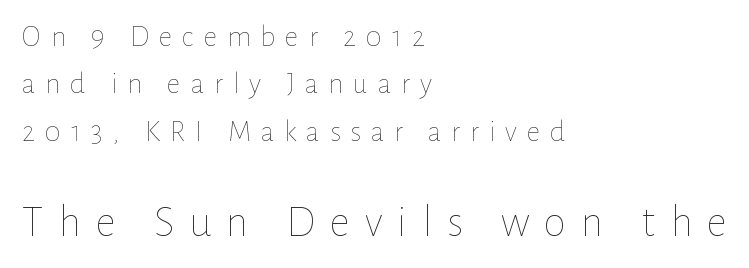
{"italic": "no", "bold": "no", "weight": "thin", "width": "normal", "stroke_contrast": "low", "x_height": "medium", "monospaced": "no", "underline": "no", "align": "left", "line_spacing": "normal", "line_spacing_ratio": 1.58, "letter_spacing": "wide", "letter_spacing_em": 0.33, "larger_block": "second", "size_ratio": 1.5, "glyph_px": 45}
